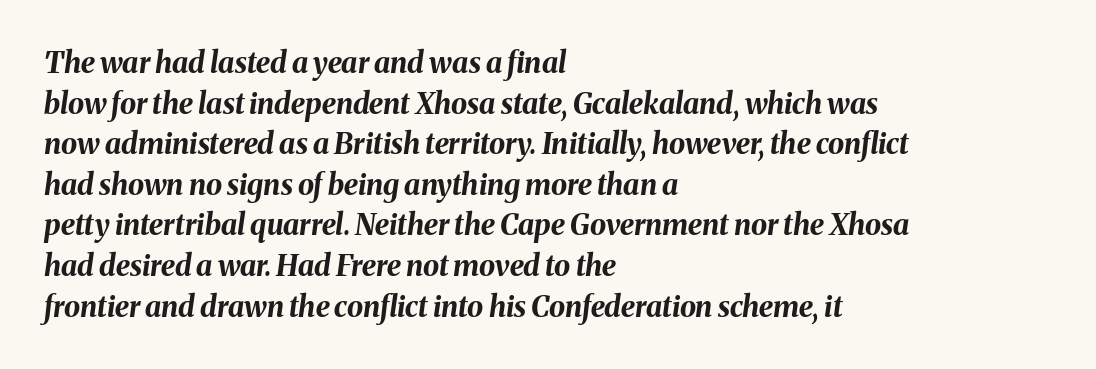
This sample is left-justified, so line endings fall wherever the words run out. Designer's note — italics engaged. There is no visible air inserted between adjacent glyphs. The line-height multiplier appears to be the usual default. The letters advance in unequal steps, a hallmark of proportional type.
